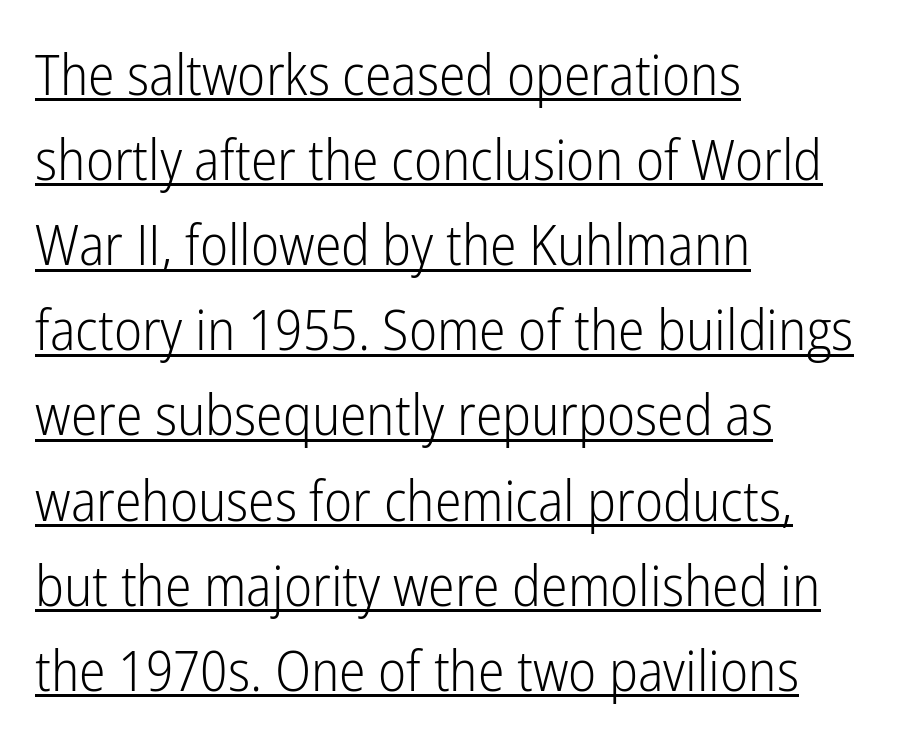
This sample is left-justified, so line endings fall wherever the words run out. Unbolded letterforms with no extra heft. The passage shown is typed in a proportional face where columns would drift. Underline: present.
